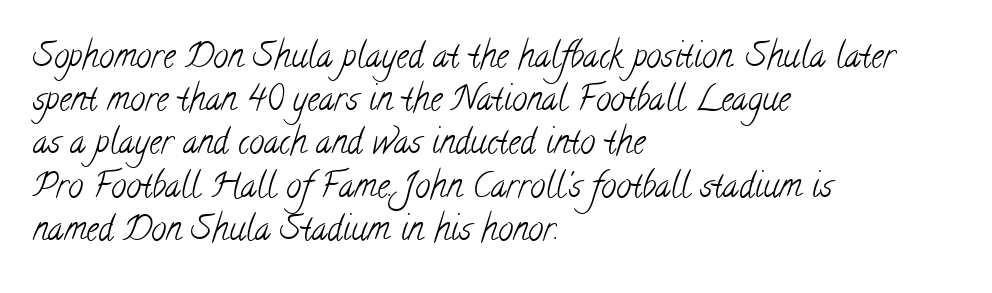
Glance below the letters and you will spot only blank space. Baseline-to-baseline distance is the conventional proportion of letter height. Counters stay open thanks to moderate or lighter strokes. Inter-character spacing is left at the font's built-in metrics.
